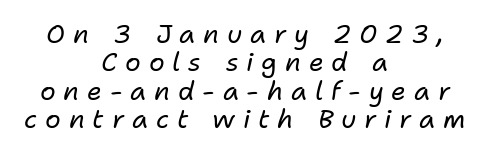
Check the space under the baseline: it is left empty. Is the letter spacing exaggerated? Yes — the characters are pushed far apart. The designer dialed line spacing down below the default. The face used here has a pronounced slope to its letters. This is not heavy type; no bold has been used. Neither beginnings nor endings align; midpoints do.
